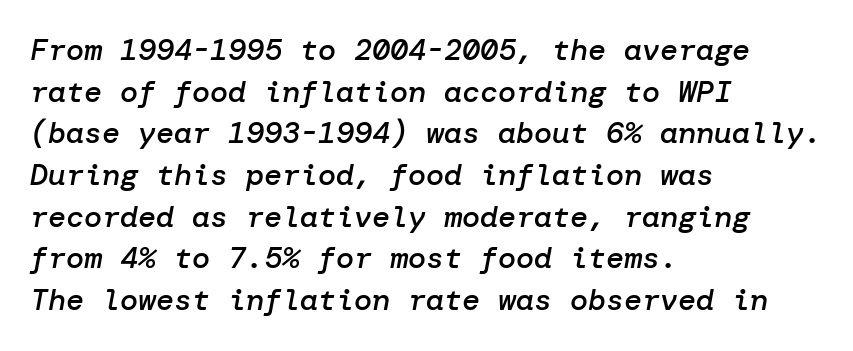
Yep, that's italic — everything's leaning. Does the leading feel generous? No, just average. The strip under each line holds only bare page. Set as a demibold, roughly 600 on the weight scale.
